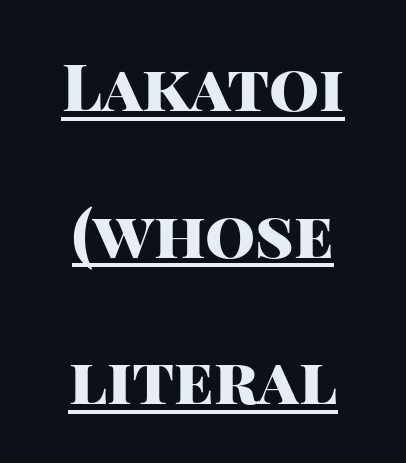
{"serif": "no", "italic": "no", "bold": "yes", "weight": "heavy", "width": "normal", "stroke_contrast": "high", "x_height": "large", "monospaced": "no", "underline": "yes", "align": "center", "line_spacing": "loose", "line_spacing_ratio": 2.29, "letter_spacing": "normal", "letter_spacing_em": 0.0, "glyph_px": 64}
